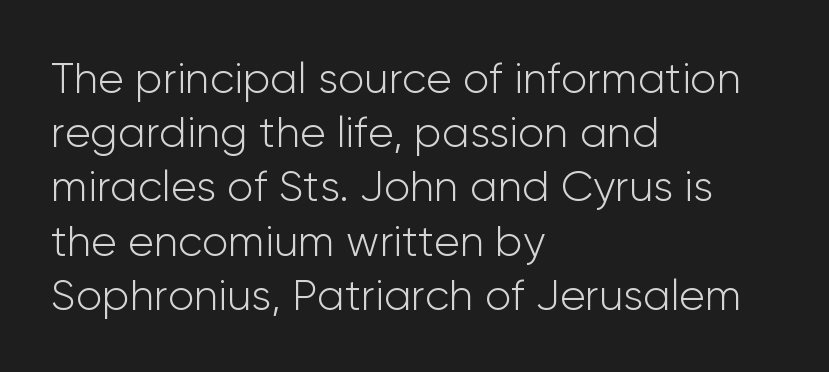
Q: Is the text bold? A: No.
Q: Is the text italic (slanted)? A: No, it is upright.
Q: Is the typeface a serif or a sans-serif typeface? A: Sans-serif.
Q: Is the text underlined? A: No.
Q: How is the paragraph aligned? A: Left-aligned.
Q: Is the spacing between letters normal or unusually wide? A: Normal.
Q: Is the spacing between lines tight, normal or loose? A: Normal.
Q: Width (condensed, normal, or wide)? A: Normal.
Q: Stroke contrast? A: Low.
Q: x-height? A: Medium.
Q: Monospaced? A: No.
